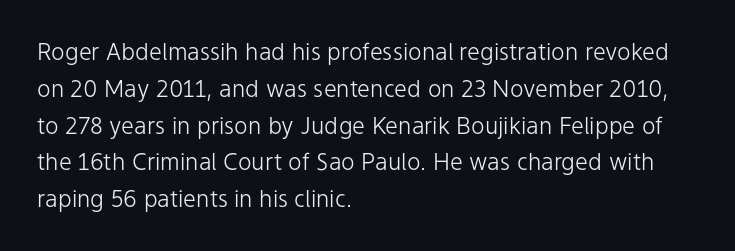
{"italic": "no", "bold": "no", "underline": "no", "align": "left", "line_spacing": "normal", "line_spacing_ratio": 1.6, "letter_spacing": "normal", "letter_spacing_em": 0.0, "glyph_px": 23}
